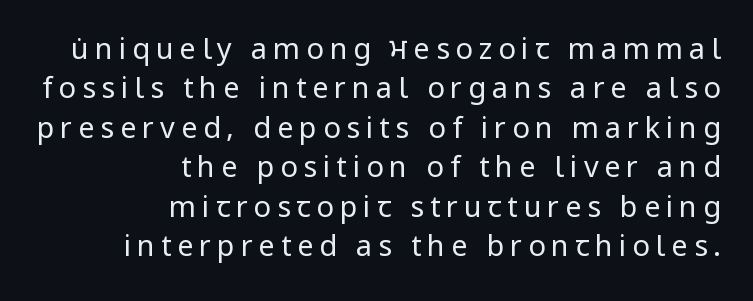
{"serif": "no", "italic": "no", "bold": "no", "weight": "regular", "width": "normal", "stroke_contrast": "low", "x_height": "medium", "monospaced": "no", "underline": "no", "align": "right", "line_spacing": "normal", "line_spacing_ratio": 1.36, "letter_spacing": "wide", "letter_spacing_em": 0.2, "glyph_px": 29}
